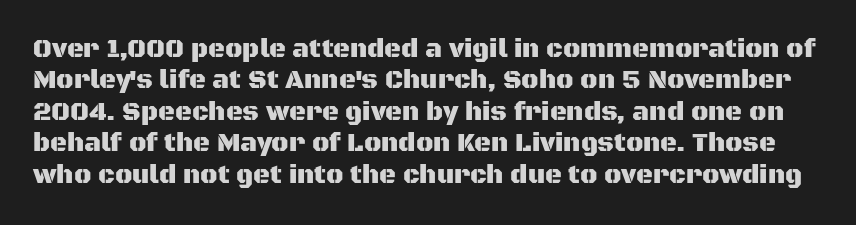
Q: Is the text italic (slanted)? A: No, it is upright.
Q: Is the text underlined? A: No.
Q: Is the spacing between letters normal or unusually wide? A: Normal.
